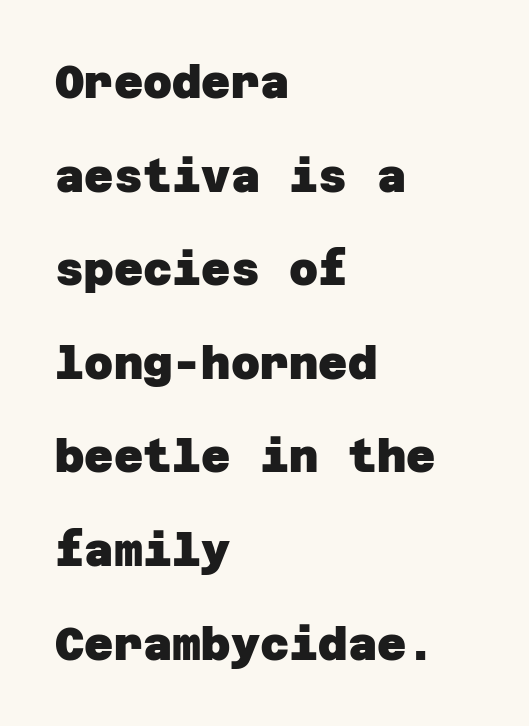
Q: Is the text bold? A: Yes.
Q: Is the typeface a serif or a sans-serif typeface? A: Sans-serif.
Q: Is the text underlined? A: No.
Q: How is the paragraph aligned? A: Left-aligned.
Q: Is the spacing between letters normal or unusually wide? A: Normal.
Q: Is the spacing between lines tight, normal or loose? A: Loose.
Q: Width (condensed, normal, or wide)? A: Normal.
Q: Stroke contrast? A: Low.
Q: x-height? A: Large.
